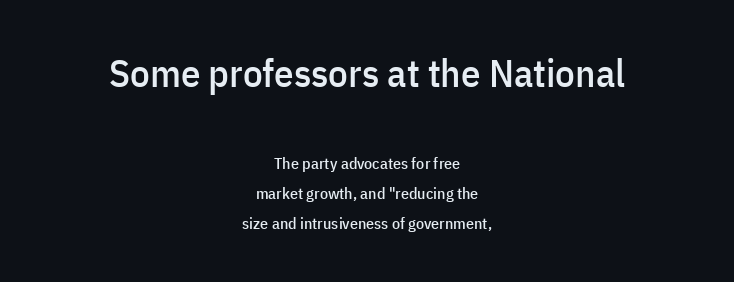
The image shows 39 px condensed sans-serif type, upright; set centered, line spacing 1.89x, normal letter spacing, not underlined; the first (top) block is 2.44x larger; low stroke contrast and a medium x-height.
